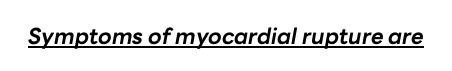
You'd pick this weight for a headline — it's a proper bold. The whole block is typeset with a tilt. These characters rest on top of a visible drawn line. What stands out about the letter spacing? Nothing — it is the standard amount.
